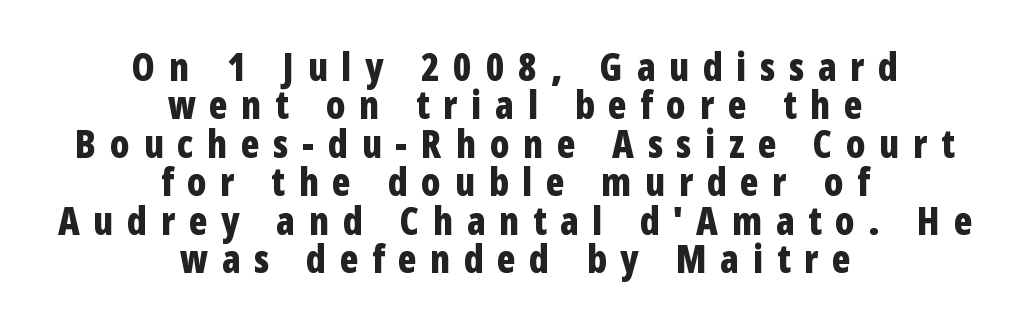
Bold? Absolutely — the strokes are thick and heavy. Is this a fixed-width face? No — the glyphs have proportional, varying widths. The rendering positions every line midway between the sides. Every character sits straight up, as roman type does. This rendering features lettering with no underline. The line-height multiplier appears low, near solid setting.
